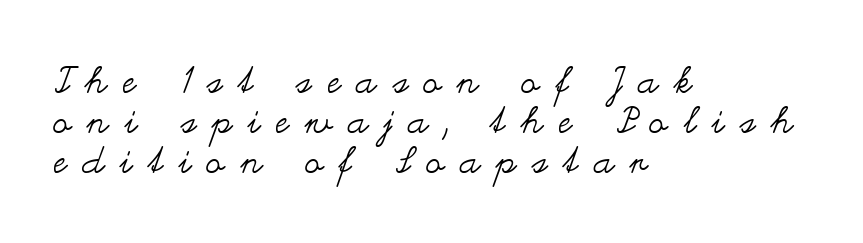
{"bold": "no", "weight": "regular", "width": "wide", "stroke_contrast": "medium", "x_height": "small", "monospaced": "no", "underline": "no", "align": "left", "line_spacing": "tight", "line_spacing_ratio": 1.08, "letter_spacing": "wide", "letter_spacing_em": 0.43, "glyph_px": 37}
